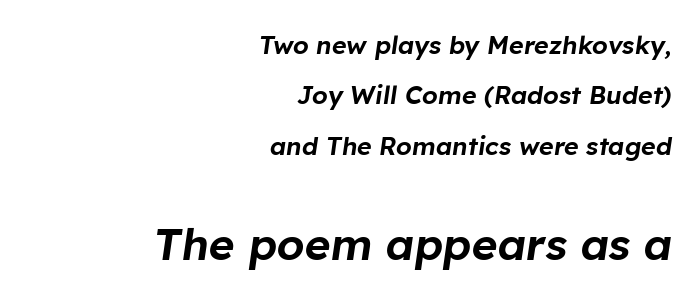
Every character sits at an angle, as italics do. Whoever set this chose breathing room over compactness in the vertical rhythm. The rendering enlarges the type as you move from the upper chunk to the lower. The passage shown has conventional tracking throughout. Beneath every word, the page is bare.
